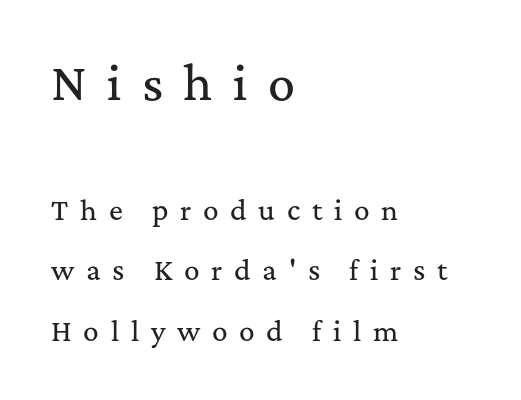
The image shows 45 px serif type, upright; set left-aligned, loose line spacing (2.33x), unusually wide letter spacing (+0.45 em), not underlined; the first (top) block is 1.73x larger; medium stroke contrast and a medium x-height.
